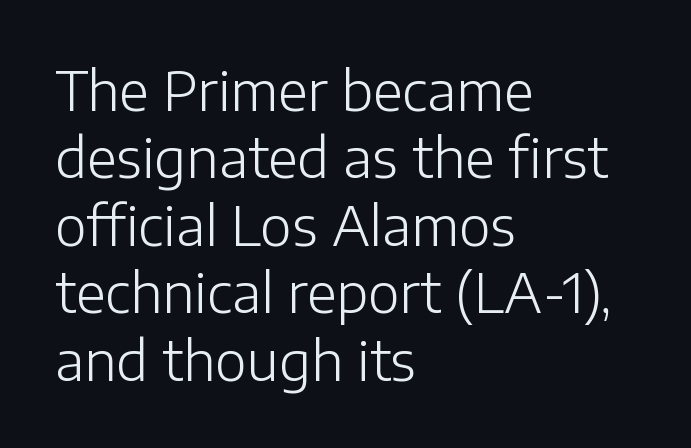
{"serif": "no", "italic": "no", "bold": "no", "weight": "light", "width": "normal", "stroke_contrast": "low", "x_height": "medium", "monospaced": "no", "underline": "no", "align": "left", "line_spacing": "normal", "line_spacing_ratio": 1.25, "letter_spacing": "normal", "letter_spacing_em": 0.0, "glyph_px": 54}
